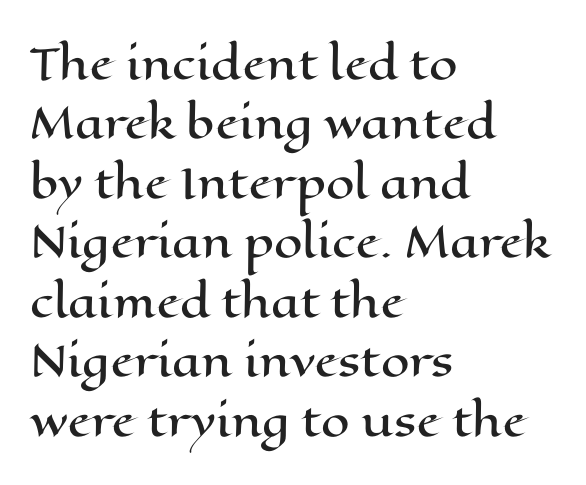
{"italic": "no", "width": "wide", "stroke_contrast": "high", "x_height": "medium", "monospaced": "no", "underline": "no", "align": "left", "line_spacing": "normal", "line_spacing_ratio": 1.45, "letter_spacing": "normal", "letter_spacing_em": 0.0, "glyph_px": 41}
